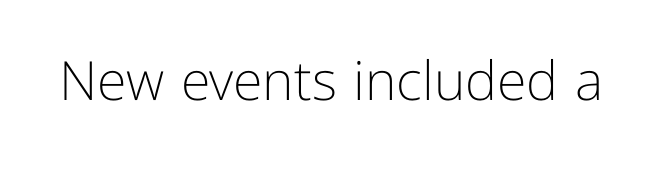
Q: Is the text bold? A: No.
Q: Is the text italic (slanted)? A: No, it is upright.
Q: Is the typeface a serif or a sans-serif typeface? A: Sans-serif.
Q: Is the text underlined? A: No.
Q: Is the spacing between letters normal or unusually wide? A: Normal.
Q: Width (condensed, normal, or wide)? A: Normal.
Q: Stroke contrast? A: Low.
Q: x-height? A: Medium.
Q: Monospaced? A: No.
